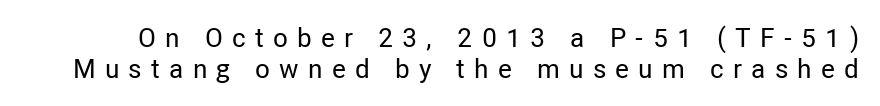
The image shows 27 px text type, upright; set tight line spacing (1.13x), unusually wide letter spacing (+0.34 em), not underlined.
